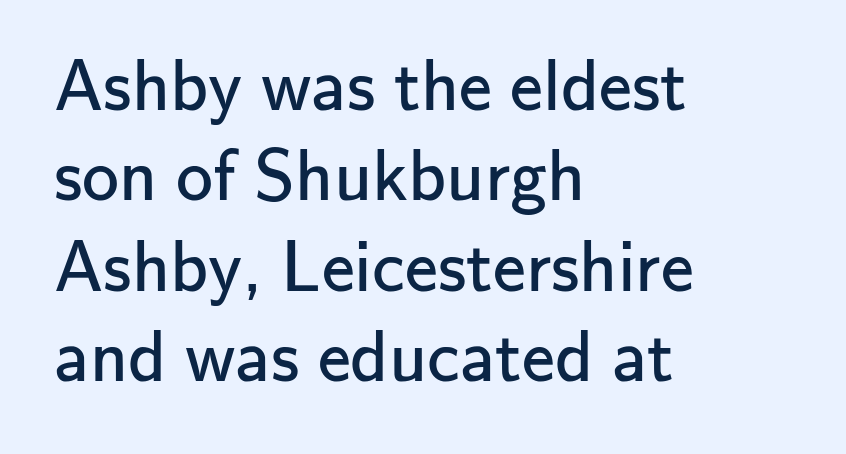
{"serif": "no", "italic": "no", "bold": "no", "weight": "regular", "width": "normal", "stroke_contrast": "low", "x_height": "small", "monospaced": "no", "underline": "no", "align": "left", "line_spacing_ratio": 1.22, "letter_spacing": "normal", "letter_spacing_em": 0.0, "glyph_px": 74}
